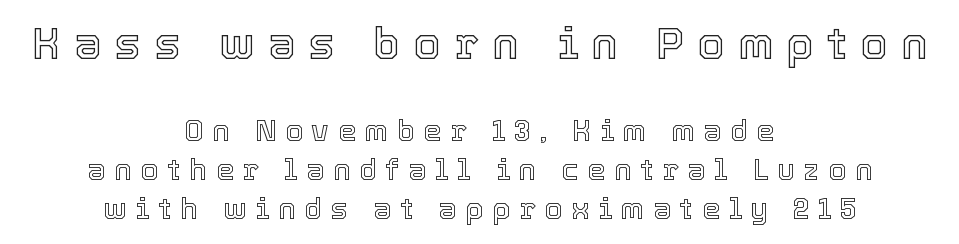
{"italic": "no", "width": "normal", "x_height": "medium", "monospaced": "no", "underline": "no", "align": "center", "line_spacing": "normal", "line_spacing_ratio": 1.35, "letter_spacing": "wide", "letter_spacing_em": 0.3, "larger_block": "first", "size_ratio": 1.52, "glyph_px": 44}
